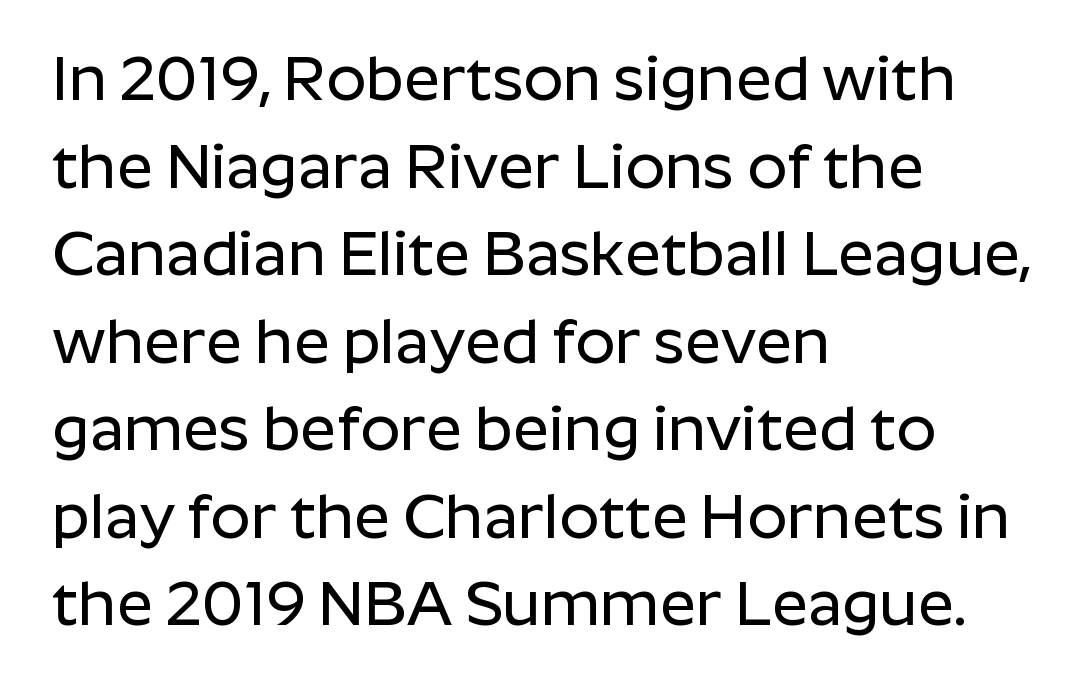
Q: Is the text italic (slanted)? A: No, it is upright.
Q: Is the typeface a serif or a sans-serif typeface? A: Sans-serif.
Q: Is the text underlined? A: No.
Q: How is the paragraph aligned? A: Left-aligned.
Q: Is the spacing between letters normal or unusually wide? A: Normal.
Q: Is the spacing between lines tight, normal or loose? A: Normal.
Q: Width (condensed, normal, or wide)? A: Normal.
Q: Stroke contrast? A: Low.
Q: x-height? A: Medium.
Q: Monospaced? A: No.
